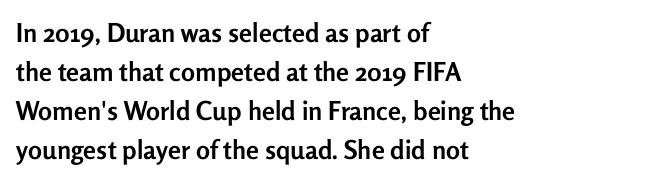
Q: Is the text bold? A: Yes.
Q: Is the text italic (slanted)? A: No, it is upright.
Q: Is the text underlined? A: No.
Q: How is the paragraph aligned? A: Left-aligned.
Q: Is the spacing between letters normal or unusually wide? A: Normal.
Q: Is the spacing between lines tight, normal or loose? A: Normal.
